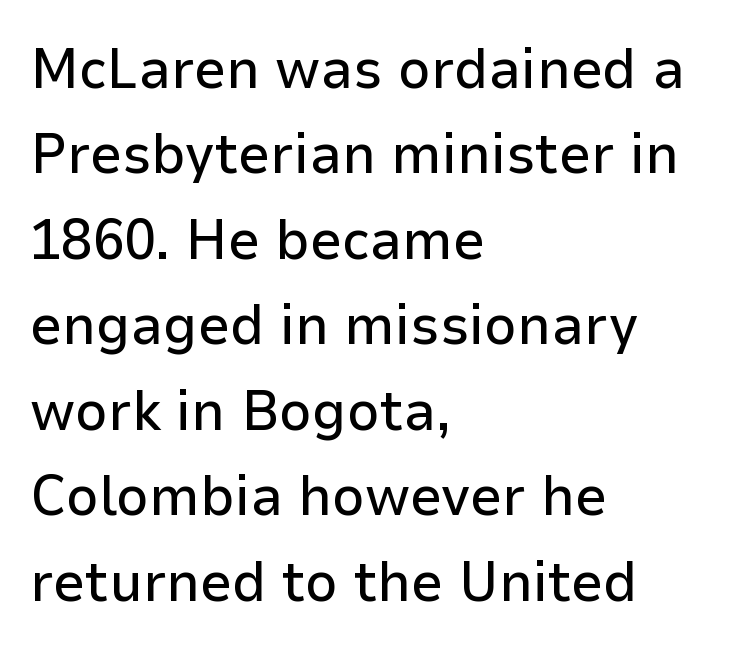
The image shows 57 px sans-serif type, upright; set left-aligned, normal line spacing (1.5x), normal letter spacing, not underlined; low stroke contrast and a medium x-height.
